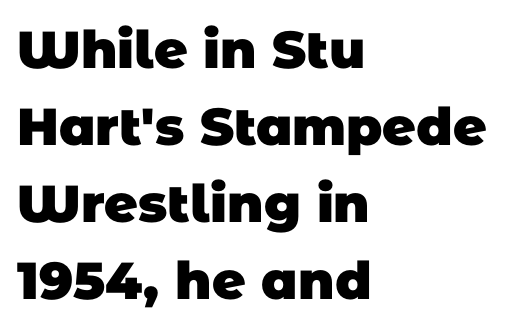
{"serif": "no", "bold": "yes", "weight": "heavy", "width": "normal", "stroke_contrast": "low", "x_height": "large", "monospaced": "no", "underline": "no", "align": "left", "line_spacing": "normal", "line_spacing_ratio": 1.48, "letter_spacing": "normal", "letter_spacing_em": 0.0, "glyph_px": 52}
